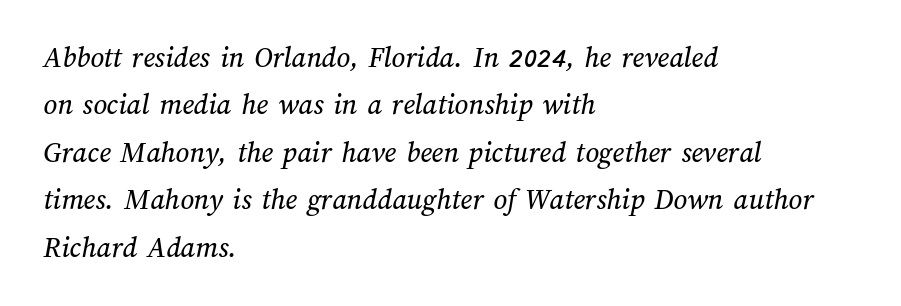
{"width": "normal", "stroke_contrast": "medium", "x_height": "medium", "monospaced": "no", "underline": "no", "align": "left", "line_spacing": "normal", "line_spacing_ratio": 1.58, "letter_spacing": "normal", "letter_spacing_em": 0.0, "glyph_px": 30}
